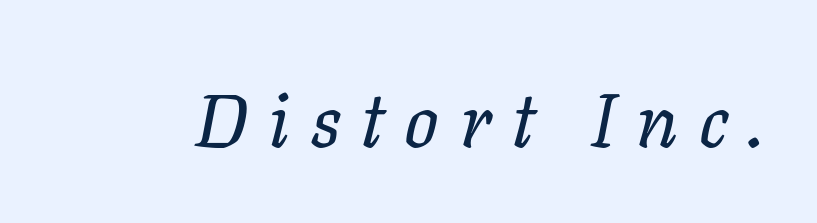
The image shows 76 px regular-weight type, italic (leaning right); set unusually wide letter spacing (+0.27 em), not underlined; low stroke contrast and a medium x-height.
